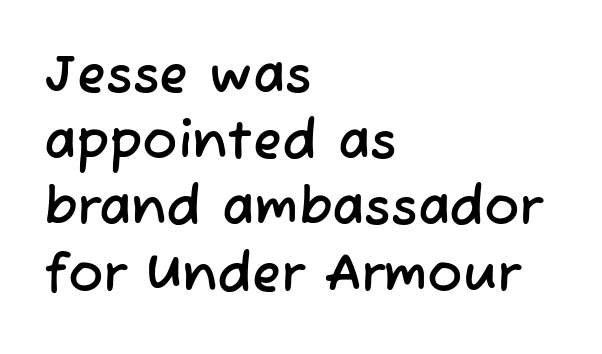
{"serif": "no", "width": "normal", "stroke_contrast": "low", "x_height": "medium", "monospaced": "no", "underline": "no", "align": "left", "line_spacing": "normal", "line_spacing_ratio": 1.25, "letter_spacing": "normal", "letter_spacing_em": 0.0, "glyph_px": 53}
